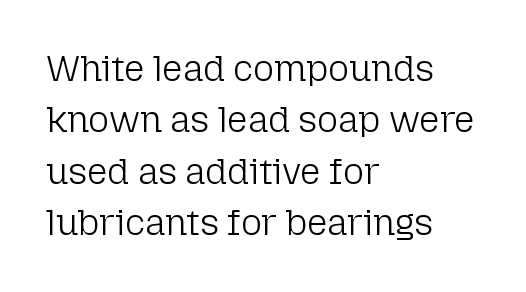
Q: Is the text bold? A: No.
Q: Is the text italic (slanted)? A: No, it is upright.
Q: Is the typeface a serif or a sans-serif typeface? A: Sans-serif.
Q: Is the text underlined? A: No.
Q: How is the paragraph aligned? A: Left-aligned.
Q: Is the spacing between letters normal or unusually wide? A: Normal.
Q: Is the spacing between lines tight, normal or loose? A: Normal.
Q: Width (condensed, normal, or wide)? A: Normal.
Q: Stroke contrast? A: Low.
Q: x-height? A: Medium.
Q: Monospaced? A: No.
